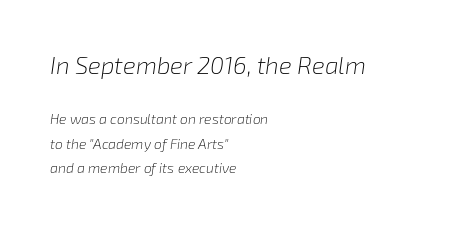
When letters slant like this, we call the style italic. Left-aligned paragraph, ragged on the right. Stems here are at most as thick as an everyday book face. Glance below the letters and you will spot only blank space.
